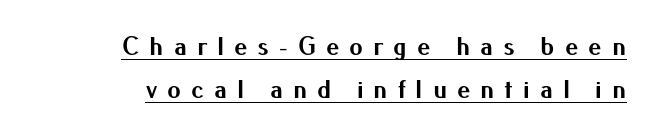
Q: Is the text bold? A: Yes.
Q: Is the text italic (slanted)? A: No, it is upright.
Q: Is the text underlined? A: Yes.
Q: How is the paragraph aligned? A: Right-aligned.
Q: Is the spacing between letters normal or unusually wide? A: Unusually wide.
Q: Is the spacing between lines tight, normal or loose? A: Normal.
